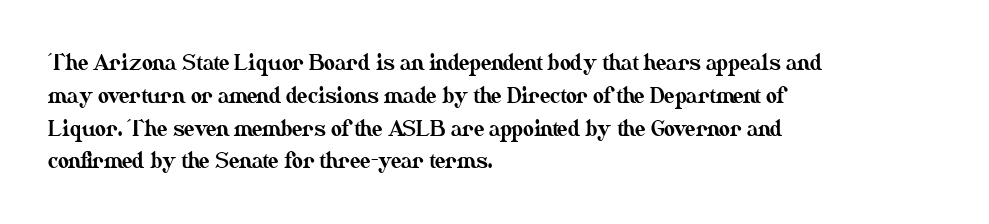
{"italic": "no", "underline": "no", "align": "left", "line_spacing": "normal", "line_spacing_ratio": 1.56, "letter_spacing": "normal", "letter_spacing_em": 0.0, "glyph_px": 21}
